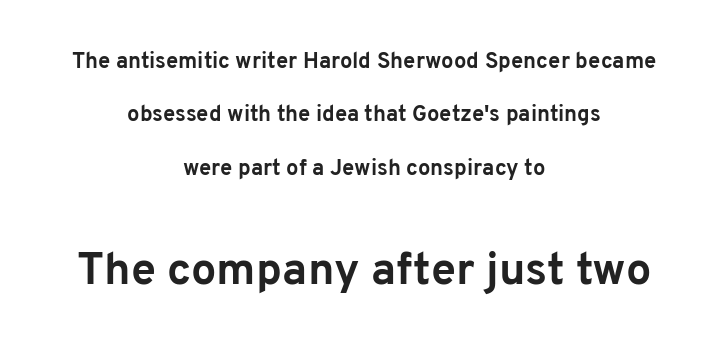
{"serif": "no", "italic": "no", "bold": "yes", "weight": "bold", "width": "normal", "stroke_contrast": "low", "x_height": "medium", "monospaced": "no", "underline": "no", "align": "center", "line_spacing": "loose", "line_spacing_ratio": 2.43, "letter_spacing": "normal", "letter_spacing_em": 0.0, "larger_block": "second", "size_ratio": 2.05, "glyph_px": 45}
